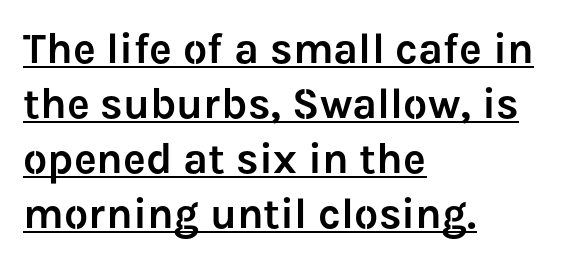
{"serif": "no", "italic": "no", "width": "normal", "stroke_contrast": "low", "x_height": "medium", "monospaced": "no", "underline": "yes", "align": "left", "line_spacing": "normal", "line_spacing_ratio": 1.28, "letter_spacing": "normal", "letter_spacing_em": 0.0, "glyph_px": 43}
